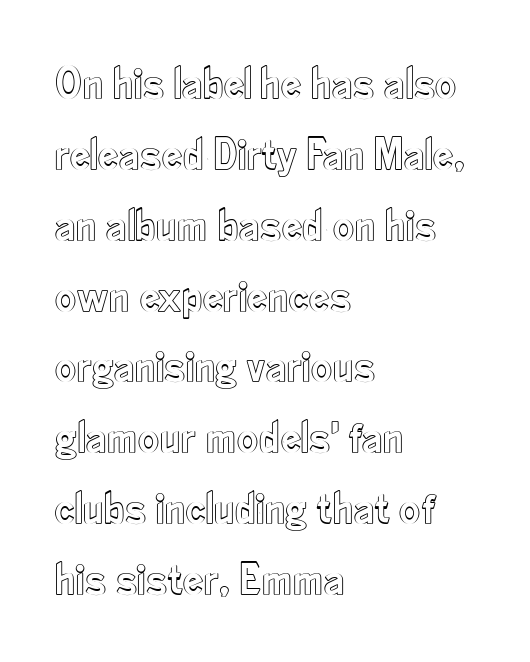
Notice how descenders clear the ascenders below comfortably — that's standard leading. Visually the block forms a straight wall on the left and a jagged coastline on the right. Words appear dense and cohesive because spacing is normal. Underline: absent. The font's upright variant was chosen for this text.
